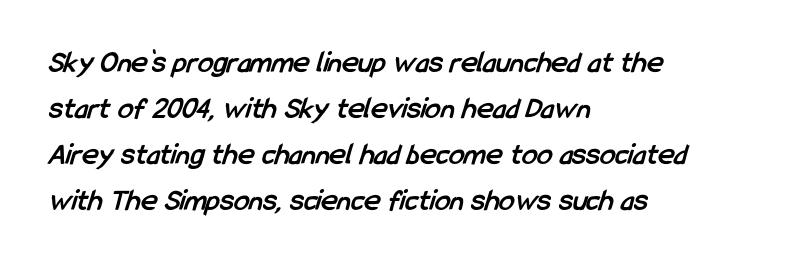
Q: Is the text bold? A: Yes.
Q: Is the typeface a serif or a sans-serif typeface? A: Sans-serif.
Q: Is the text underlined? A: No.
Q: How is the paragraph aligned? A: Left-aligned.
Q: Is the spacing between letters normal or unusually wide? A: Normal.
Q: Is the spacing between lines tight, normal or loose? A: Normal.
Q: Width (condensed, normal, or wide)? A: Condensed.
Q: Stroke contrast? A: Low.
Q: x-height? A: Medium.
Q: Monospaced? A: No.
